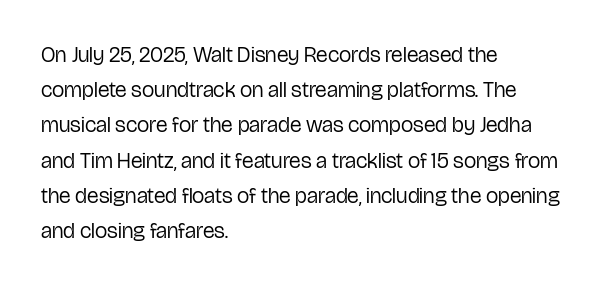
Q: Is the text bold? A: No.
Q: Is the text italic (slanted)? A: No, it is upright.
Q: Is the text underlined? A: No.
Q: How is the paragraph aligned? A: Left-aligned.
Q: Is the spacing between letters normal or unusually wide? A: Normal.
Q: Is the spacing between lines tight, normal or loose? A: Normal.
